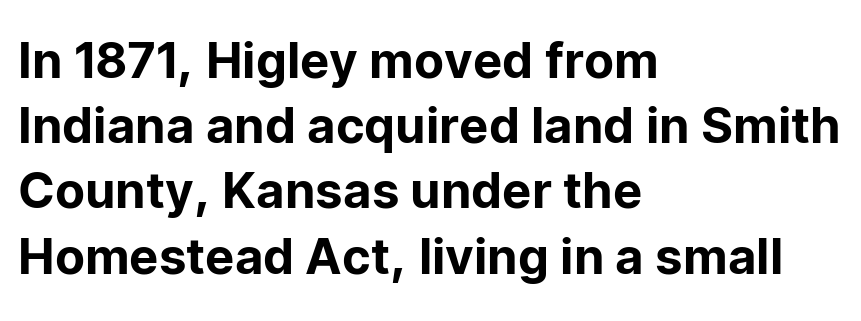
The image shows 49 px sans-serif type, upright; set left-aligned, normal line spacing (1.33x), normal letter spacing, not underlined; low stroke contrast and a medium x-height.
